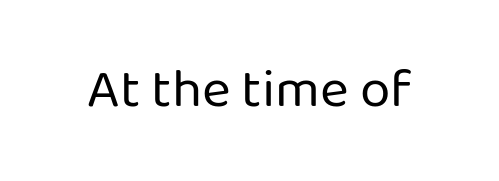
The image shows 55 px regular-weight sans-serif type, upright; set normal letter spacing, not underlined; low stroke contrast and a medium x-height.
